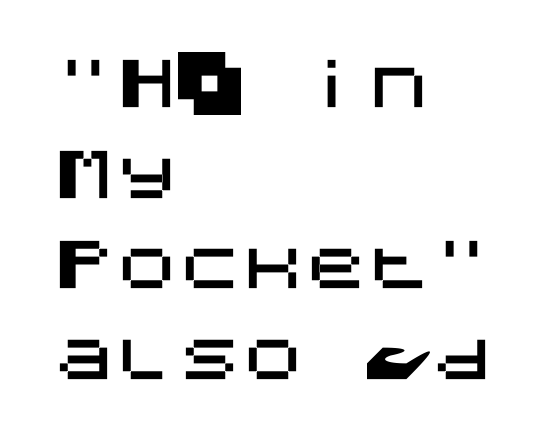
Line starts are locked; line ends wander. Vertical strokes here are truly vertical. The gaps between neighbouring characters are ordinary and unremarkable. The strip under each line holds only bare page. The designer left line spacing at the default.
